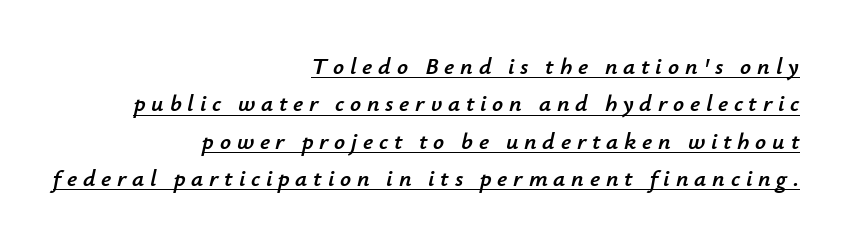
{"italic": "yes", "lean": "right", "slant_degrees": 12, "underline": "yes", "align": "right", "line_spacing": "normal", "line_spacing_ratio": 1.56, "letter_spacing": "wide", "letter_spacing_em": 0.24, "glyph_px": 24}
